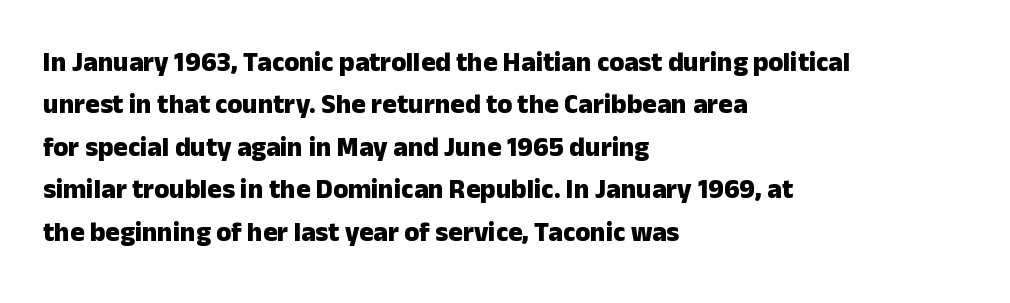
The image shows 27 px bold type, upright; set left-aligned, normal line spacing (1.57x), normal letter spacing, not underlined.
